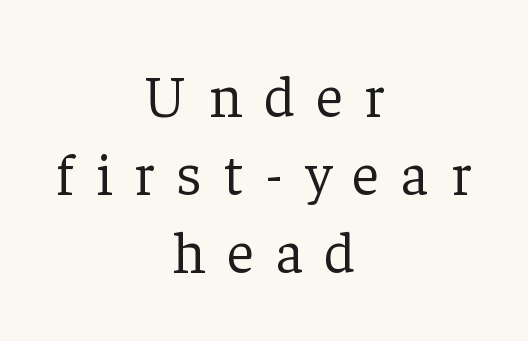
Q: Is the text bold? A: No.
Q: Is the text italic (slanted)? A: No, it is upright.
Q: Is the typeface a serif or a sans-serif typeface? A: Serif.
Q: Is the text underlined? A: No.
Q: How is the paragraph aligned? A: Centered.
Q: Is the spacing between letters normal or unusually wide? A: Unusually wide.
Q: Is the spacing between lines tight, normal or loose? A: Normal.
Q: Width (condensed, normal, or wide)? A: Normal.
Q: Stroke contrast? A: Low.
Q: x-height? A: Medium.
Q: Monospaced? A: No.
